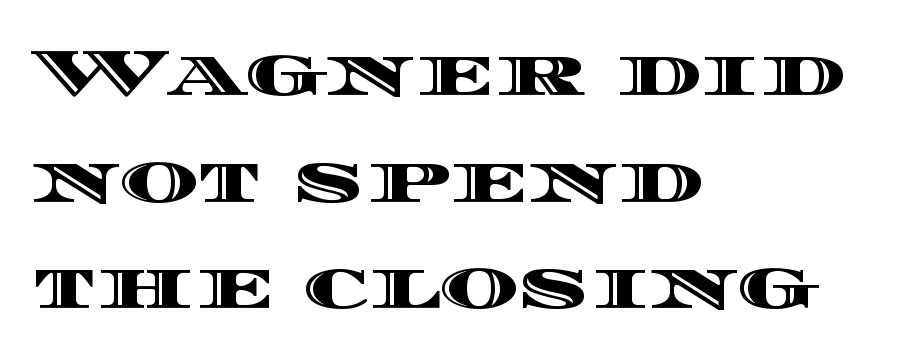
Q: Is the text italic (slanted)? A: No, it is upright.
Q: Is the text underlined? A: No.
Q: How is the paragraph aligned? A: Left-aligned.
Q: Is the spacing between letters normal or unusually wide? A: Normal.
Q: Is the spacing between lines tight, normal or loose? A: Normal.
Q: Width (condensed, normal, or wide)? A: Wide.
Q: x-height? A: Large.
Q: Monospaced? A: No.
